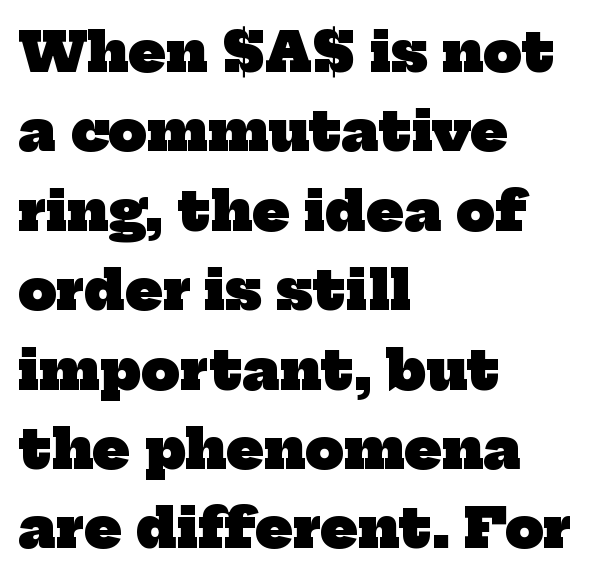
Regular leading. The face used here is seriffed, in the tradition of book romans. Notice how thick the strokes are: this is what a full bold looks like. Does extra space separate the letters? No, they use regular spacing. Horizontal alignment here is leftward, the default for most running prose. Honestly, there is no underline to notice here at all.
